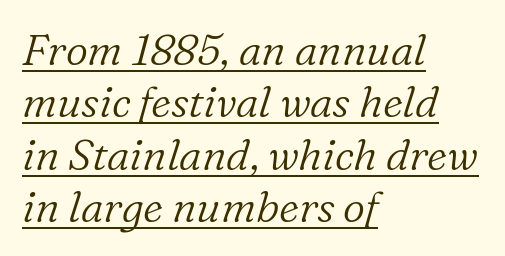
The image shows 43 px light serif type, italic (leaning right); set left-aligned, line spacing 1.22x, normal letter spacing, underlined; low stroke contrast and a medium x-height.
